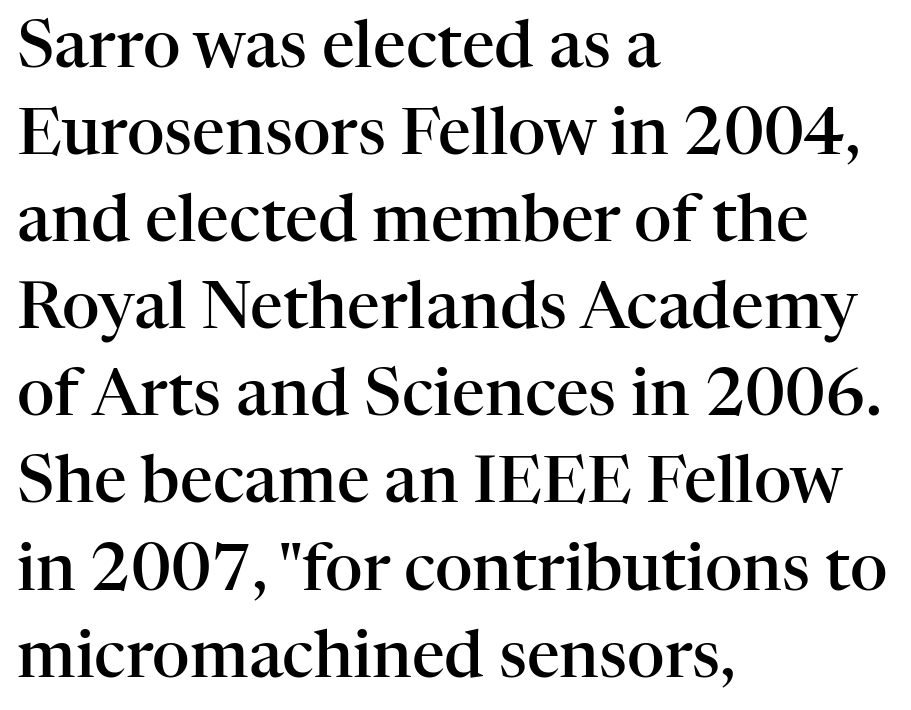
{"serif": "yes", "italic": "no", "bold": "semi", "weight": "semibold", "width": "normal", "stroke_contrast": "high", "x_height": "medium", "monospaced": "no", "underline": "no", "align": "left", "line_spacing": "normal", "line_spacing_ratio": 1.34, "letter_spacing": "normal", "letter_spacing_em": 0.0, "glyph_px": 65}
